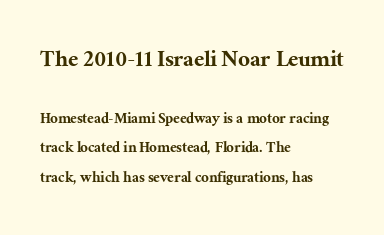
Q: Is the text italic (slanted)? A: No, it is upright.
Q: Is the text underlined? A: No.
Q: How is the paragraph aligned? A: Left-aligned.
Q: Is the spacing between letters normal or unusually wide? A: Normal.
Q: Which block of text is set in a larger size, the first (top) or the second (bottom)? A: The first (top) one.
